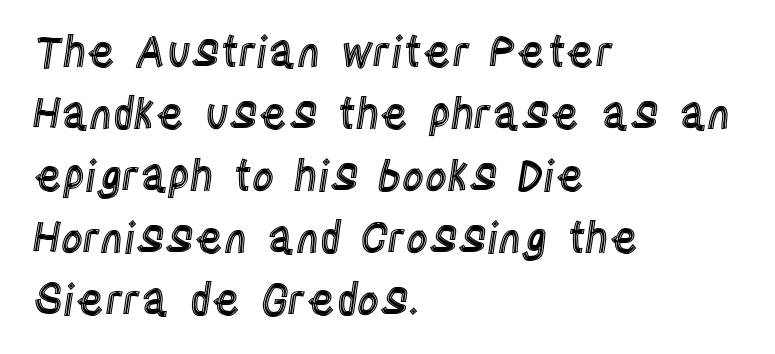
{"width": "condensed", "x_height": "large", "monospaced": "no", "underline": "no", "align": "left", "line_spacing": "normal", "line_spacing_ratio": 1.44, "letter_spacing": "normal", "letter_spacing_em": 0.0, "glyph_px": 43}
